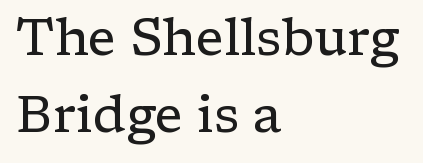
{"serif": "yes", "italic": "no", "bold": "no", "weight": "regular", "width": "normal", "stroke_contrast": "low", "x_height": "medium", "monospaced": "no", "underline": "no", "align": "left", "line_spacing": "normal", "line_spacing_ratio": 1.49, "letter_spacing": "normal", "letter_spacing_em": 0.0, "glyph_px": 52}
